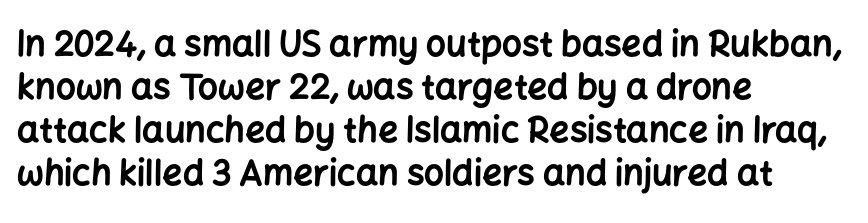
Q: Is the text bold? A: Yes.
Q: Is the text italic (slanted)? A: No, it is upright.
Q: Is the typeface a serif or a sans-serif typeface? A: Sans-serif.
Q: Is the text underlined? A: No.
Q: How is the paragraph aligned? A: Left-aligned.
Q: Is the spacing between letters normal or unusually wide? A: Normal.
Q: Width (condensed, normal, or wide)? A: Normal.
Q: Stroke contrast? A: Low.
Q: x-height? A: Medium.
Q: Monospaced? A: No.
